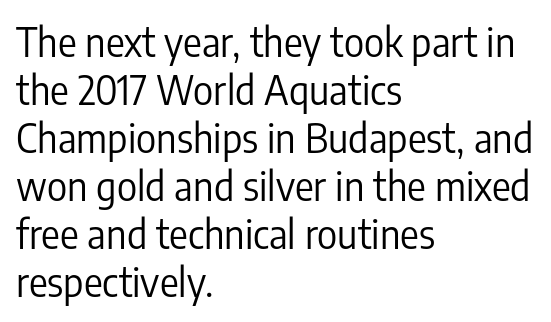
{"serif": "no", "italic": "no", "bold": "no", "weight": "regular", "width": "condensed", "stroke_contrast": "low", "x_height": "medium", "monospaced": "no", "underline": "no", "align": "left", "line_spacing_ratio": 1.23, "letter_spacing": "normal", "letter_spacing_em": 0.0, "glyph_px": 39}
